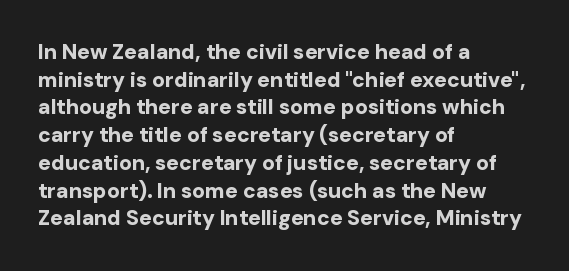
It's the straight-up-and-down kind of type. The words here are not underlined. Summary of vertical rhythm: regular, with standard interline spacing. Alignment: flush left. The rendering keeps characters at their native spacing.
